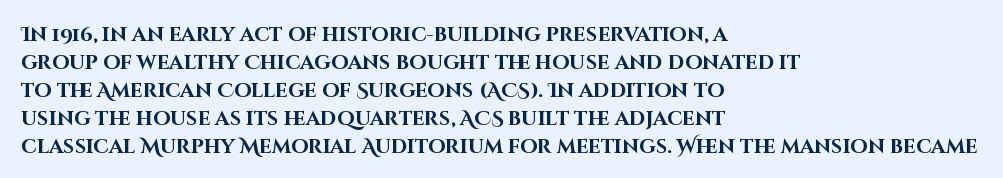
Q: Is the text bold? A: Yes.
Q: Is the text italic (slanted)? A: No, it is upright.
Q: Is the text underlined? A: No.
Q: How is the paragraph aligned? A: Left-aligned.
Q: Is the spacing between letters normal or unusually wide? A: Normal.
Q: Is the spacing between lines tight, normal or loose? A: Normal.
